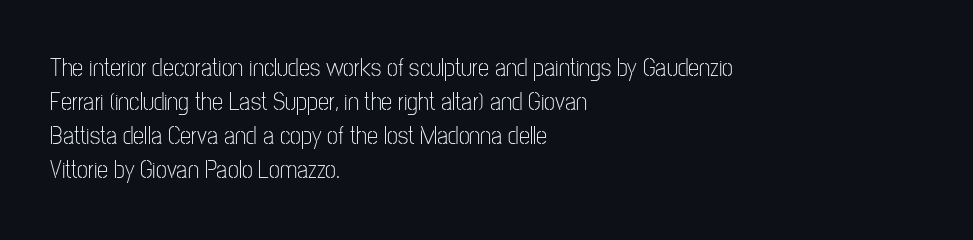
The image shows 25 px text type, upright; set left-aligned, normal line spacing (1.36x), normal letter spacing, not underlined.
